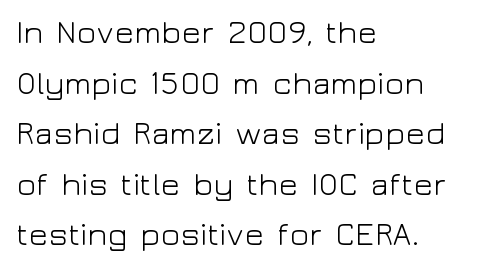
Quick note: underline off. The letterforms sit shoulder to shoulder at normal distance. Think of a printed novel: that variable character pitch is what you see here. The passage is arranged the way most books set body copy — flush left. The line-height multiplier appears to be the usual default.
